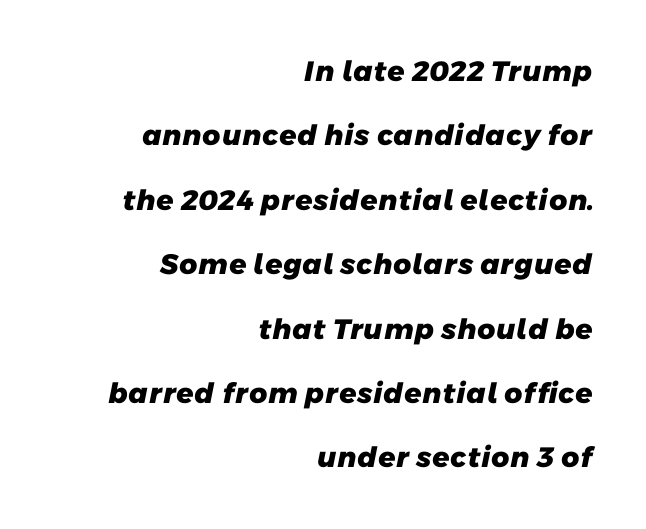
Students, observe: this is what heavily led, spacious text looks like. The text block is weighted toward the right margin, trailing off unevenly leftward. Characters follow at the spacing the type designer built in. Is the type bold? Yes — the strokes are clearly thick and heavy.
